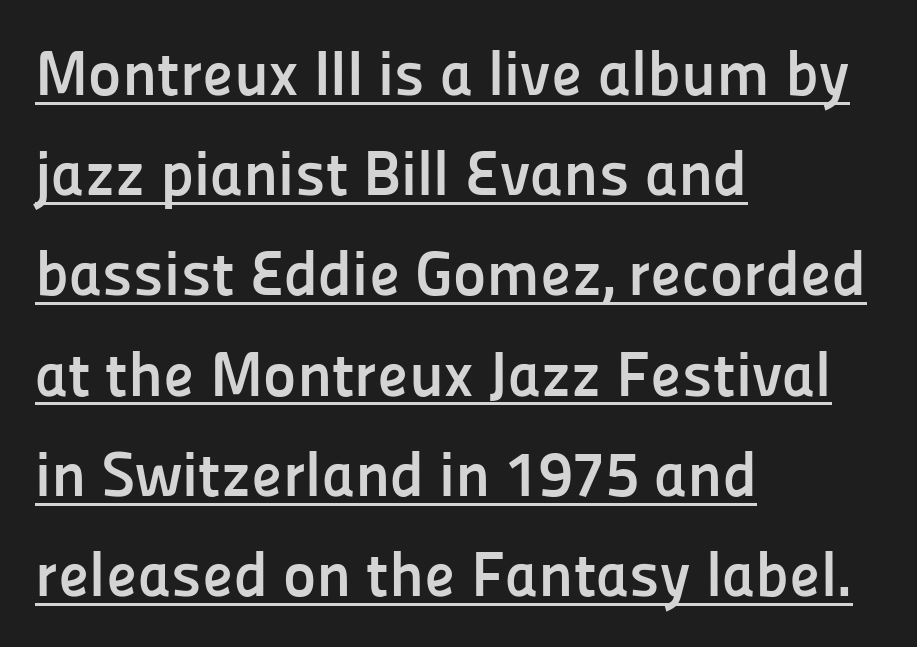
The image shows 63 px semibold sans-serif type, upright; set left-aligned, normal line spacing (1.59x), normal letter spacing, underlined; low stroke contrast and a medium x-height.
